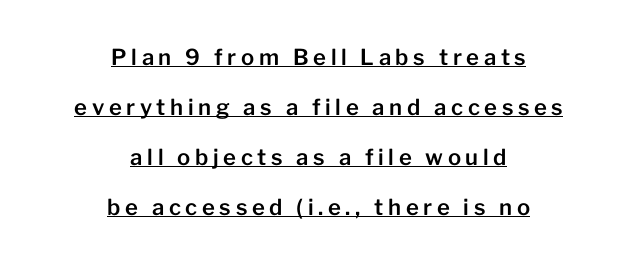
The leading is generous, giving the passage an open texture. These characters rest on top of a visible drawn line. The axis of the letterforms is exactly vertical. One-word summary of the alignment: center.
